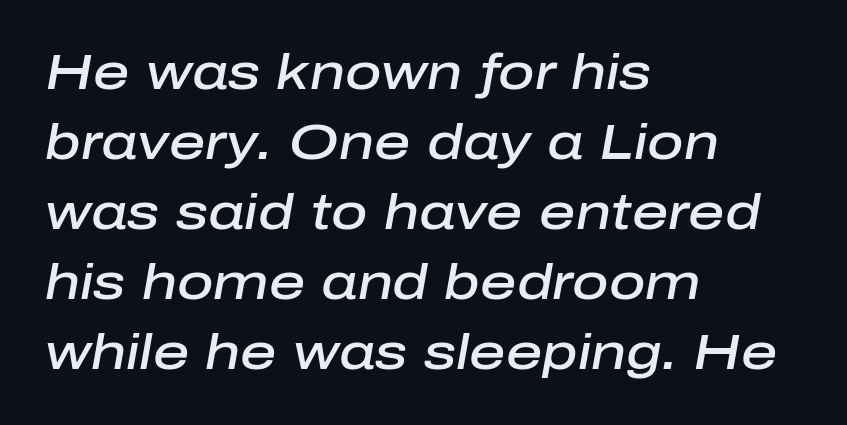
{"italic": "yes", "lean": "right", "slant_degrees": 10, "bold": "semi", "weight": "semibold", "width": "normal", "stroke_contrast": "low", "x_height": "medium", "monospaced": "no", "underline": "no", "align": "left", "line_spacing": "normal", "line_spacing_ratio": 1.4, "letter_spacing": "normal", "letter_spacing_em": 0.0, "glyph_px": 50}
